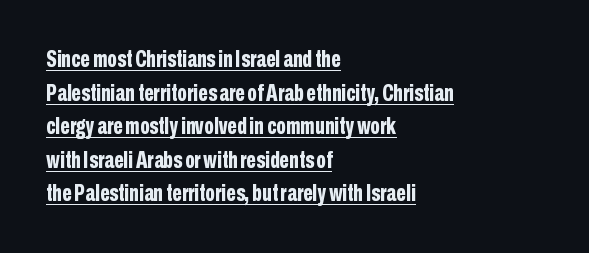
Q: Is the text bold? A: Yes.
Q: Is the text italic (slanted)? A: No, it is upright.
Q: Is the text underlined? A: Yes.
Q: How is the paragraph aligned? A: Left-aligned.
Q: Is the spacing between letters normal or unusually wide? A: Normal.
Q: Is the spacing between lines tight, normal or loose? A: Normal.
